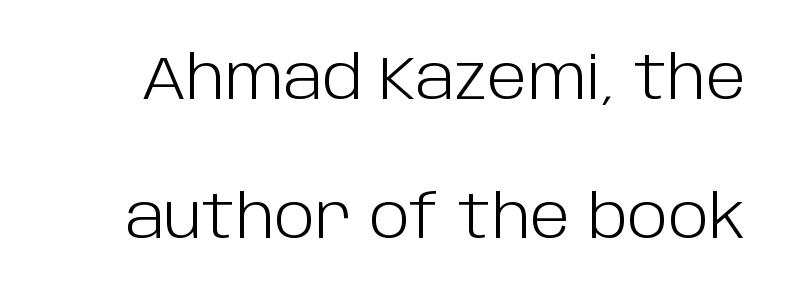
{"serif": "no", "italic": "no", "bold": "no", "weight": "light", "width": "normal", "stroke_contrast": "low", "x_height": "large", "monospaced": "no", "underline": "no", "line_spacing": "loose", "line_spacing_ratio": 2.28, "letter_spacing": "normal", "letter_spacing_em": 0.0, "glyph_px": 61}
